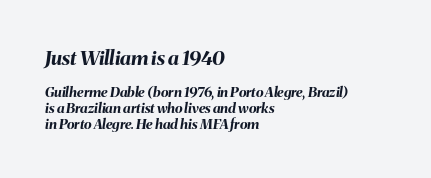
There's an unmistakable incline to the writing here. Which chunk is bigger? The first one — the top block dwarfs the bottom. Nobody drew a line under any word here. Closely set lines give the paragraph a compact silhouette. Compared with an ordinary text face, these strokes are far heavier — a full bold. The face used here is rendered with its standard letterfit.
